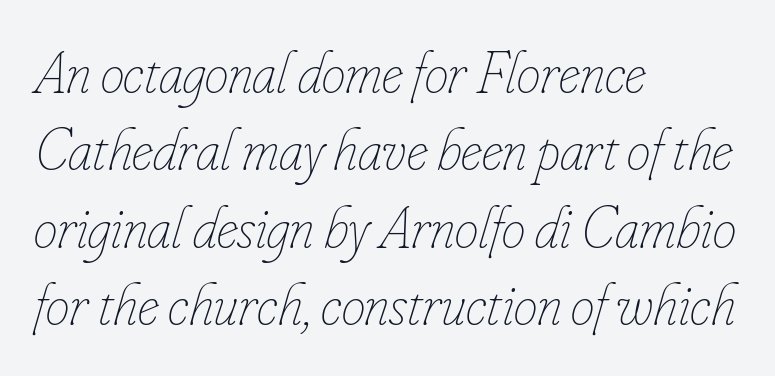
Tracking value appears to be zero — textbook default spacing. Think of a printed novel: that variable character pitch is what you see here. Casual observation: everything's shoved over to the left. Summary of vertical rhythm: regular, with standard interline spacing. The words here are not underlined.
